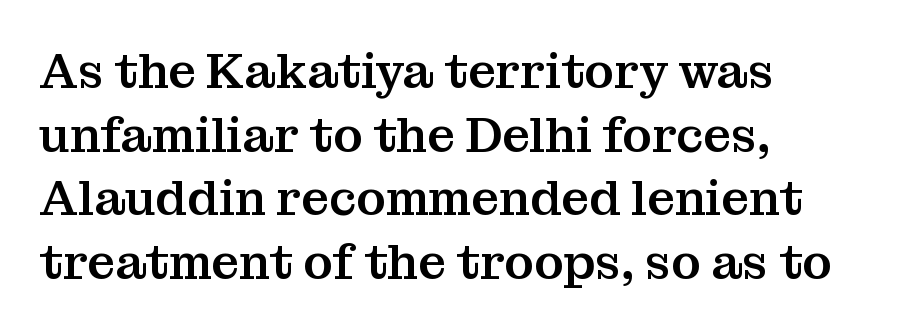
Q: Is the text italic (slanted)? A: No, it is upright.
Q: Is the typeface a serif or a sans-serif typeface? A: Serif.
Q: Is the text underlined? A: No.
Q: How is the paragraph aligned? A: Left-aligned.
Q: Is the spacing between letters normal or unusually wide? A: Normal.
Q: Is the spacing between lines tight, normal or loose? A: Normal.
Q: Width (condensed, normal, or wide)? A: Normal.
Q: Stroke contrast? A: Medium.
Q: x-height? A: Medium.
Q: Monospaced? A: No.
